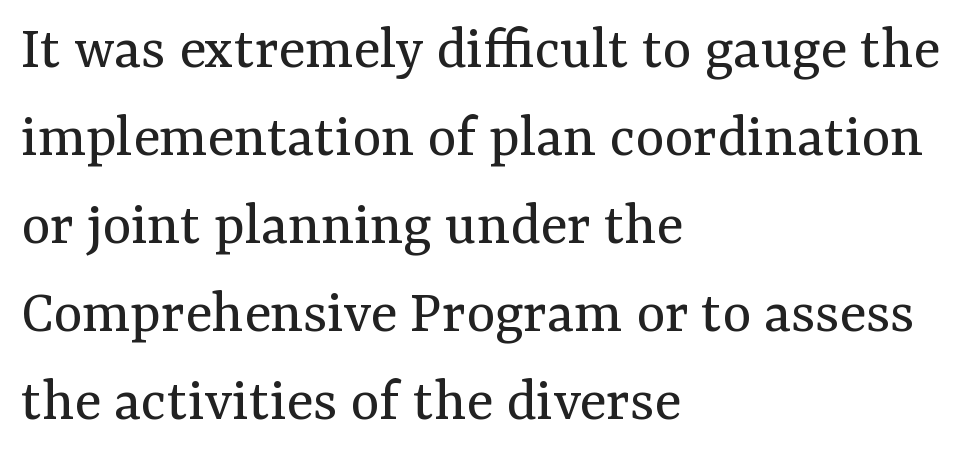
The image shows 62 px regular-weight serif type, upright; set left-aligned, normal line spacing (1.42x), normal letter spacing, not underlined; medium stroke contrast and a medium x-height.
